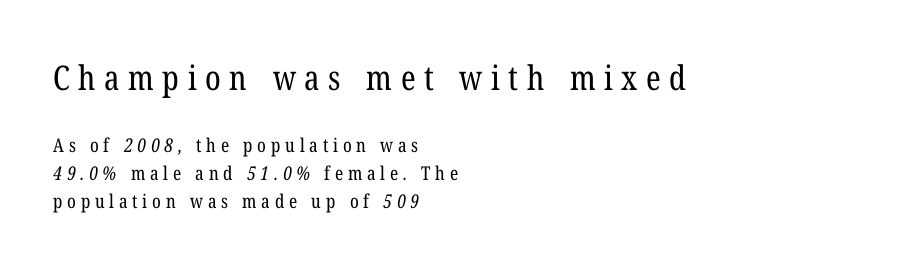
The image shows 34 px regular-weight, condensed serif type; set left-aligned, normal line spacing (1.49x), unusually wide letter spacing (+0.25 em), not underlined; the first (top) block is 1.79x larger; low stroke contrast and a medium x-height.
